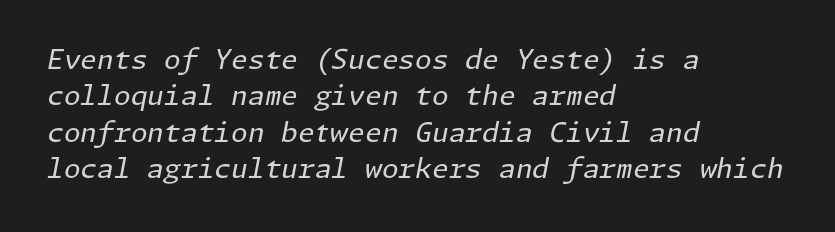
One-word summary of the alignment: left. Ink coverage per letter is moderate at most. Regular leading. Bare-footed words on every line.
